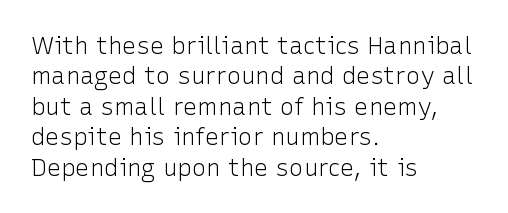
Q: Is the text bold? A: No.
Q: Is the text italic (slanted)? A: No, it is upright.
Q: Is the text underlined? A: No.
Q: How is the paragraph aligned? A: Left-aligned.
Q: Is the spacing between letters normal or unusually wide? A: Normal.
Q: Is the spacing between lines tight, normal or loose? A: Normal.
